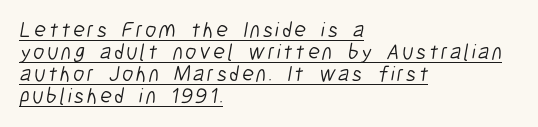
{"bold": "no", "underline": "yes", "align": "left", "line_spacing": "tight", "line_spacing_ratio": 1.0, "glyph_px": 22}
